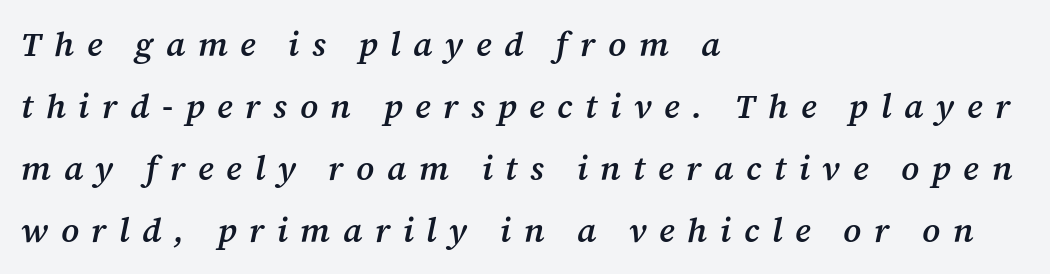
The image shows 34 px semibold serif type, italic (leaning right); set left-aligned, line spacing 1.82x, unusually wide letter spacing (+0.37 em), not underlined; medium stroke contrast and a medium x-height.
